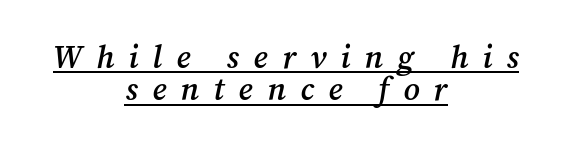
This is moderately heavy type, rendered in semibold. The passage shown leans; its letterforms are oblique. Interline gaps are noticeably narrow in this sample. This sample is center-justified, so both line endings float freely. Caption: expanded tracking, letters set apart.
